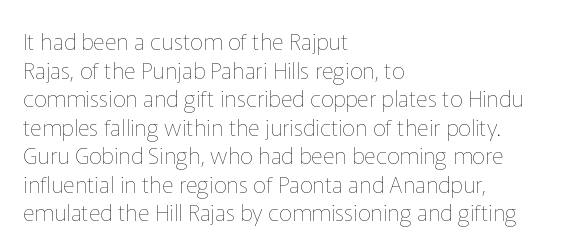
{"italic": "no", "bold": "no", "underline": "no", "align": "left", "line_spacing_ratio": 1.24, "letter_spacing": "normal", "letter_spacing_em": 0.0, "glyph_px": 23}
